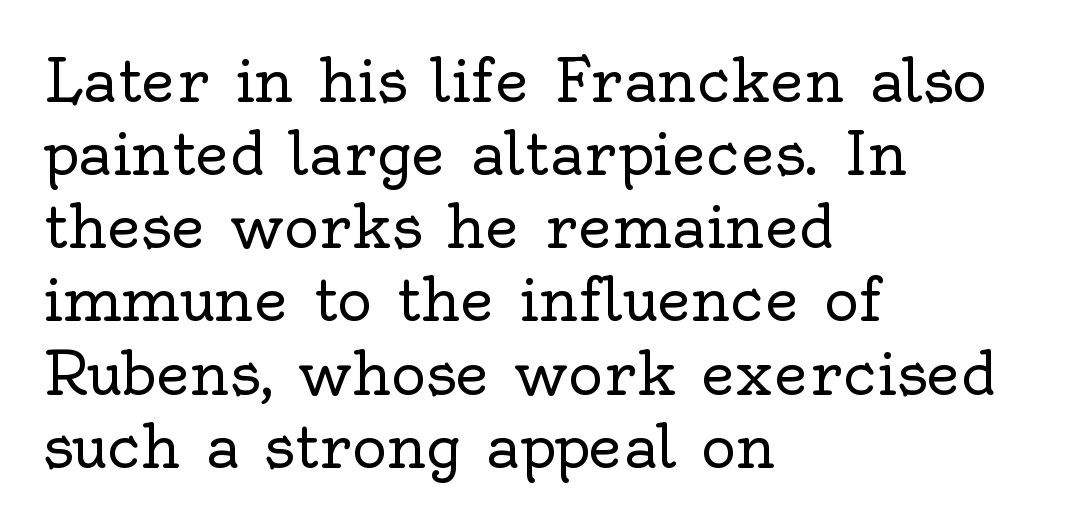
Q: Is the text bold? A: No.
Q: Is the text italic (slanted)? A: No, it is upright.
Q: Is the typeface a serif or a sans-serif typeface? A: Serif.
Q: Is the text underlined? A: No.
Q: How is the paragraph aligned? A: Left-aligned.
Q: Is the spacing between letters normal or unusually wide? A: Normal.
Q: Width (condensed, normal, or wide)? A: Normal.
Q: x-height? A: Small.
Q: Monospaced? A: No.
